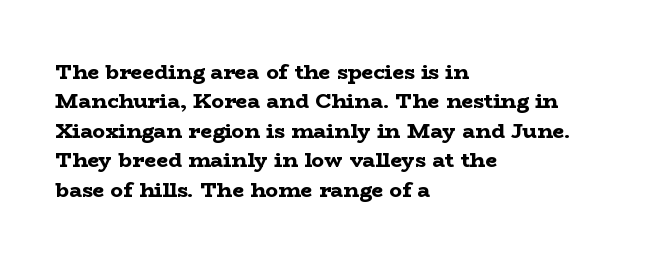
{"italic": "no", "bold": "yes", "underline": "no", "align": "left", "line_spacing": "normal", "line_spacing_ratio": 1.4, "letter_spacing": "normal", "letter_spacing_em": 0.0, "glyph_px": 21}
